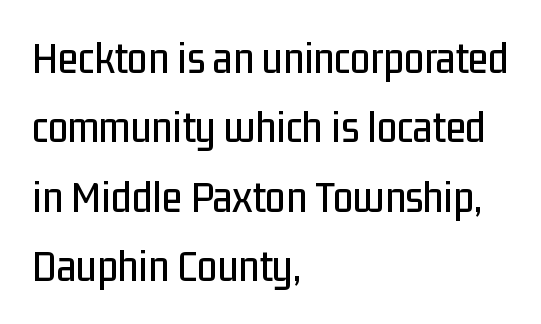
{"serif": "no", "italic": "no", "width": "condensed", "stroke_contrast": "low", "x_height": "medium", "monospaced": "no", "underline": "no", "align": "left", "line_spacing": "normal", "line_spacing_ratio": 1.51, "letter_spacing": "normal", "letter_spacing_em": 0.0, "glyph_px": 46}
